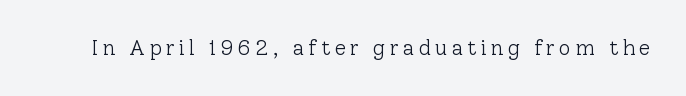
The image shows 21 px text type, upright; set unusually wide letter spacing (+0.2 em), not underlined.
